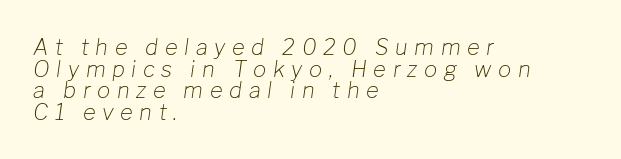
The line texture is sparse and dotted thanks to wide tracking. Does the lettering tilt? It does — this is italic. This rendering uses left alignment, leaving the right contour irregular. A light-to-regular cut is what we see here. Regarding leading, the lines here are crowded together.
